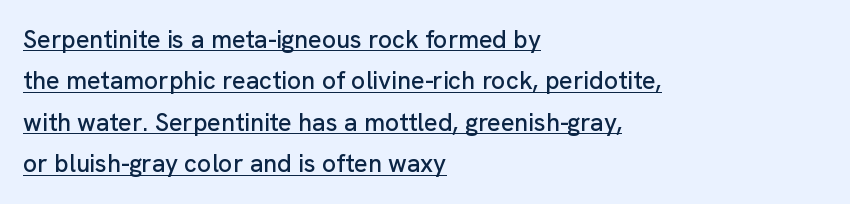
Q: Is the text italic (slanted)? A: No, it is upright.
Q: Is the text underlined? A: Yes.
Q: How is the paragraph aligned? A: Left-aligned.
Q: Is the spacing between letters normal or unusually wide? A: Normal.
Q: Is the spacing between lines tight, normal or loose? A: Normal.
